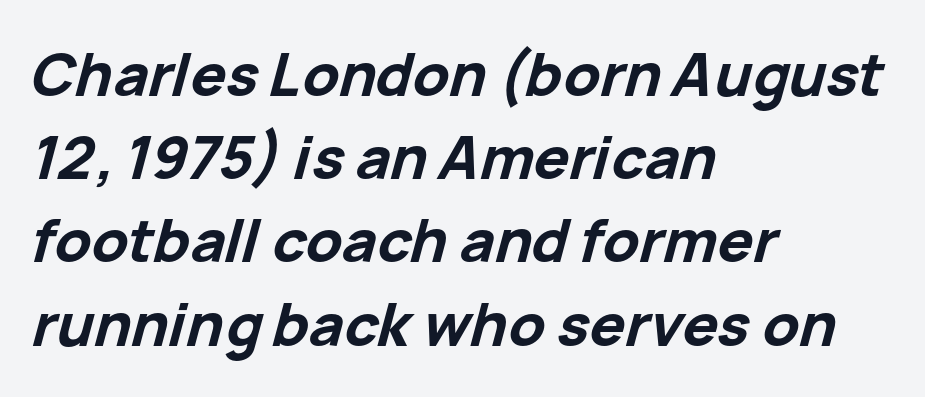
Q: Is the text bold? A: Yes.
Q: Is the text italic (slanted)? A: Yes, it leans right by about 15 degrees.
Q: Is the text underlined? A: No.
Q: How is the paragraph aligned? A: Left-aligned.
Q: Is the spacing between letters normal or unusually wide? A: Normal.
Q: Is the spacing between lines tight, normal or loose? A: Normal.
Q: Width (condensed, normal, or wide)? A: Normal.
Q: Stroke contrast? A: Low.
Q: x-height? A: Medium.
Q: Monospaced? A: No.
